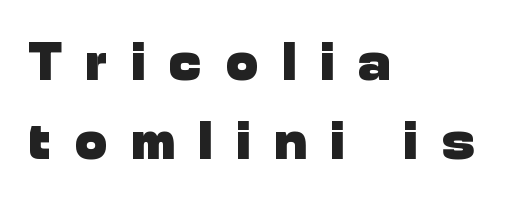
The image shows 54 px heavy sans-serif type, upright; set left-aligned, normal line spacing (1.47x), unusually wide letter spacing (+0.45 em), not underlined; low stroke contrast and a medium x-height.
